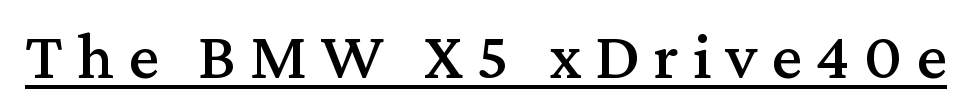
{"serif": "yes", "italic": "no", "width": "normal", "stroke_contrast": "medium", "x_height": "medium", "monospaced": "no", "underline": "yes", "letter_spacing": "wide", "letter_spacing_em": 0.2, "glyph_px": 68}
